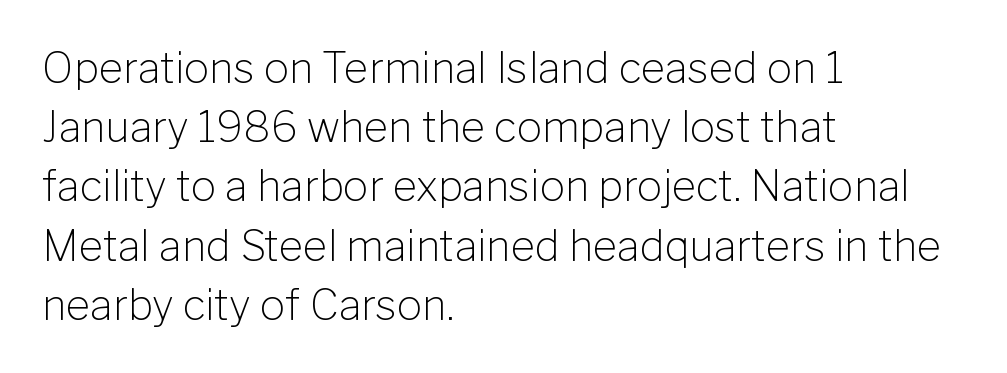
These lines are composed in type without serifs. Bare-footed words on every line. This sample has the flowing, uneven cadence of proportional lettering. The passage shown is not bold in any degree. No extra tracking has been applied to these lines. The text block is weighted toward the left margin, trailing off unevenly rightward.
